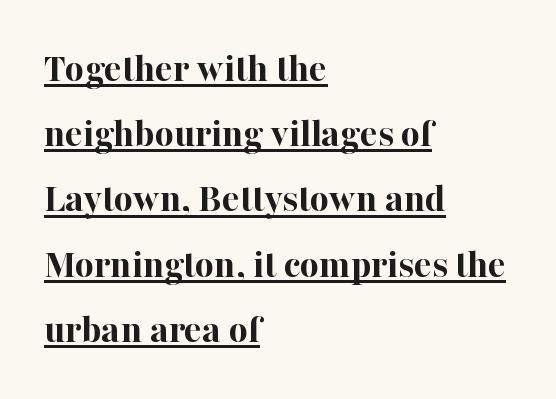
The image shows 41 px bold serif type, upright; set left-aligned, normal line spacing (1.59x), normal letter spacing, underlined; high stroke contrast and a medium x-height.
